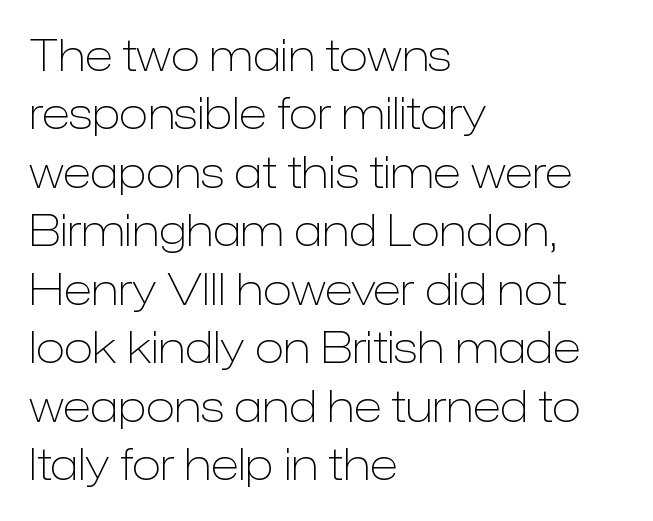
{"serif": "no", "italic": "no", "bold": "no", "weight": "light", "width": "normal", "stroke_contrast": "low", "x_height": "medium", "monospaced": "no", "underline": "no", "align": "left", "line_spacing": "normal", "line_spacing_ratio": 1.36, "letter_spacing": "normal", "letter_spacing_em": 0.0, "glyph_px": 43}
